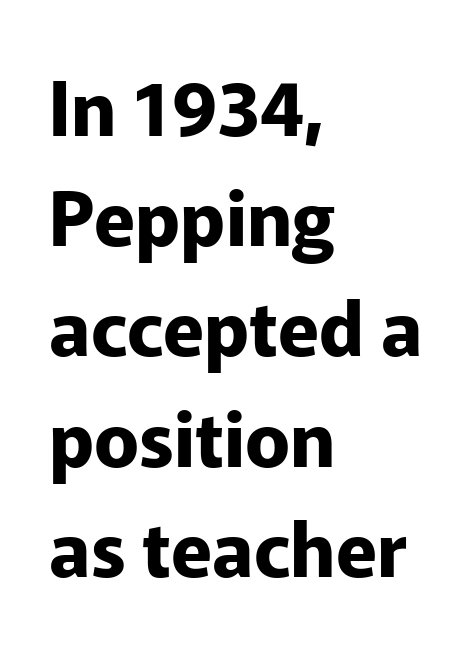
Q: Is the text bold? A: Yes.
Q: Is the text italic (slanted)? A: No, it is upright.
Q: Is the typeface a serif or a sans-serif typeface? A: Sans-serif.
Q: Is the text underlined? A: No.
Q: How is the paragraph aligned? A: Left-aligned.
Q: Is the spacing between letters normal or unusually wide? A: Normal.
Q: Is the spacing between lines tight, normal or loose? A: Normal.
Q: Width (condensed, normal, or wide)? A: Normal.
Q: Stroke contrast? A: Low.
Q: x-height? A: Medium.
Q: Monospaced? A: No.
